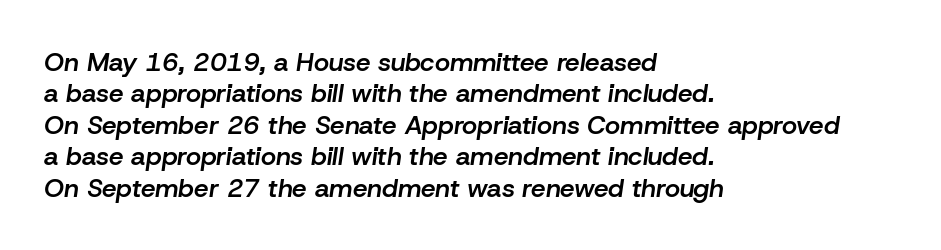
Q: Is the text bold? A: Semi-bold.
Q: Is the text italic (slanted)? A: Yes, it leans right by about 8 degrees.
Q: Is the text underlined? A: No.
Q: How is the paragraph aligned? A: Left-aligned.
Q: Is the spacing between letters normal or unusually wide? A: Normal.
